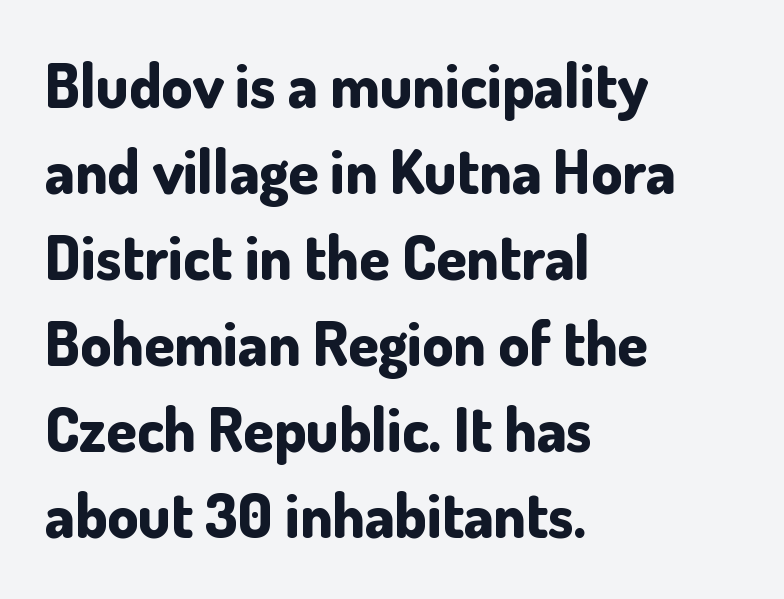
{"serif": "no", "italic": "no", "bold": "yes", "weight": "bold", "width": "normal", "stroke_contrast": "low", "x_height": "small", "monospaced": "no", "underline": "no", "align": "left", "line_spacing": "normal", "line_spacing_ratio": 1.41, "letter_spacing": "normal", "letter_spacing_em": 0.0, "glyph_px": 61}
